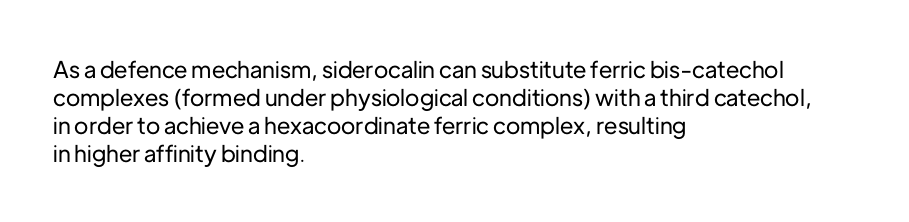
Q: Is the text italic (slanted)? A: No, it is upright.
Q: Is the text underlined? A: No.
Q: How is the paragraph aligned? A: Left-aligned.
Q: Is the spacing between letters normal or unusually wide? A: Normal.
